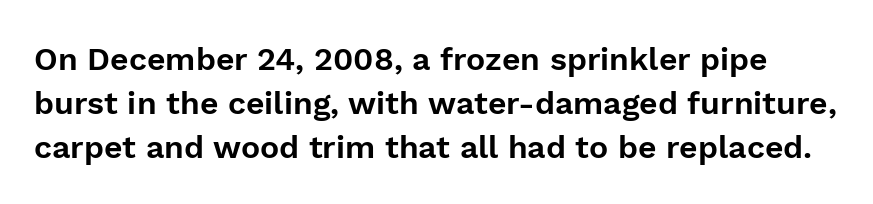
{"serif": "no", "italic": "no", "width": "normal", "stroke_contrast": "low", "x_height": "medium", "monospaced": "no", "underline": "no", "line_spacing": "normal", "line_spacing_ratio": 1.38, "letter_spacing": "normal", "letter_spacing_em": 0.0, "glyph_px": 32}
